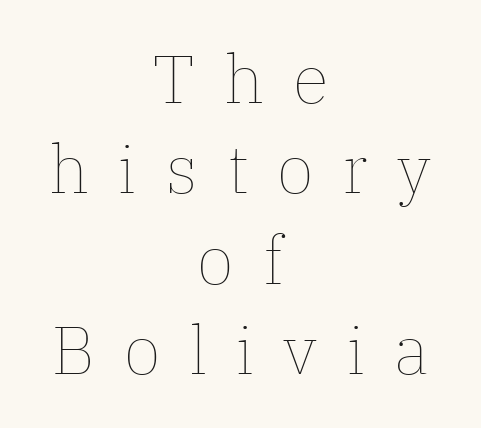
Any mark beneath the type? The region is blank. Spacing verdict: proportional, widths tailored to each character. These lines were composed using upright roman letters. Honestly, the letter spacing is so wide it's the main thing you notice. Weight: regular or lighter.
